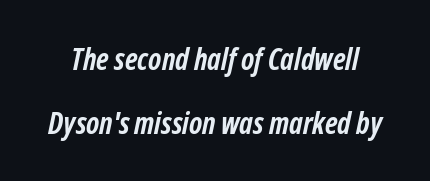
{"italic": "yes", "lean": "right", "slant_degrees": 12, "bold": "yes", "weight": "semibold", "width": "condensed", "stroke_contrast": "low", "x_height": "medium", "monospaced": "no", "underline": "no", "line_spacing": "loose", "line_spacing_ratio": 2.15, "letter_spacing": "normal", "letter_spacing_em": 0.0, "glyph_px": 30}
